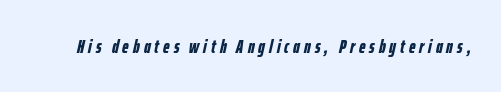
Each word looks stretched out because of the extra space between its letters. Slant detected: the letters are inclined. Each glyph is drawn with heavy, bold strokes. Just letters on the line, the space beneath them empty.
